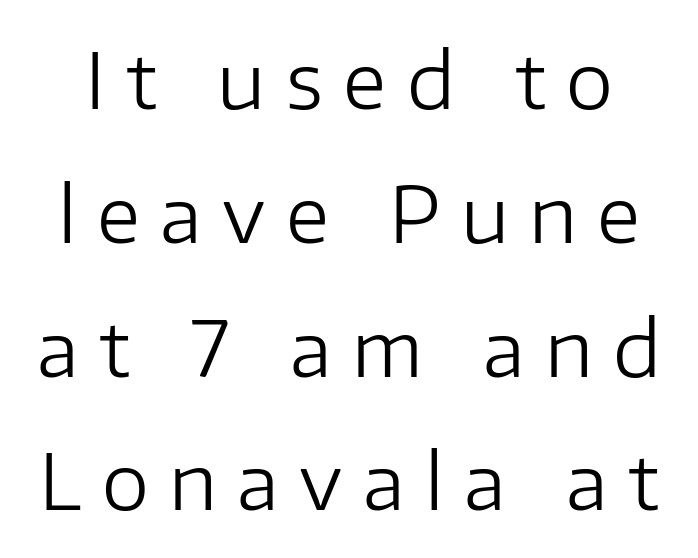
Q: Is the text bold? A: No.
Q: Is the text italic (slanted)? A: No, it is upright.
Q: Is the typeface a serif or a sans-serif typeface? A: Sans-serif.
Q: Is the text underlined? A: No.
Q: Is the spacing between letters normal or unusually wide? A: Unusually wide.
Q: Width (condensed, normal, or wide)? A: Normal.
Q: Stroke contrast? A: Low.
Q: x-height? A: Medium.
Q: Monospaced? A: No.
